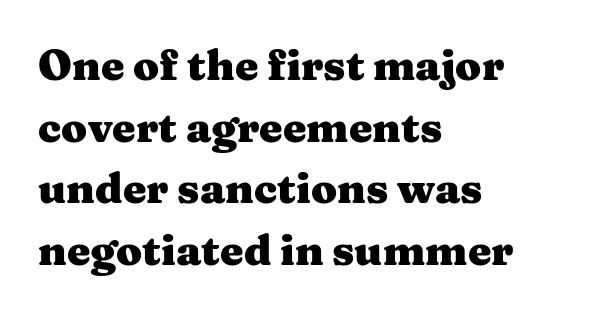
The image shows 42 px heavy, wide serif type, upright; set left-aligned, normal line spacing (1.47x), normal letter spacing, not underlined; medium stroke contrast and a medium x-height.
